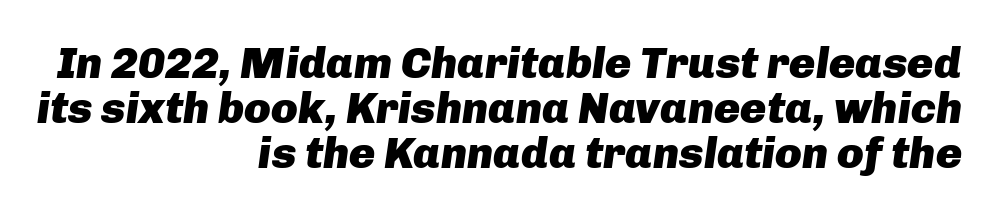
The image shows 44 px heavy type, italic (leaning right); set right-aligned, tight line spacing (1.02x), normal letter spacing, not underlined; low stroke contrast and a medium x-height.
